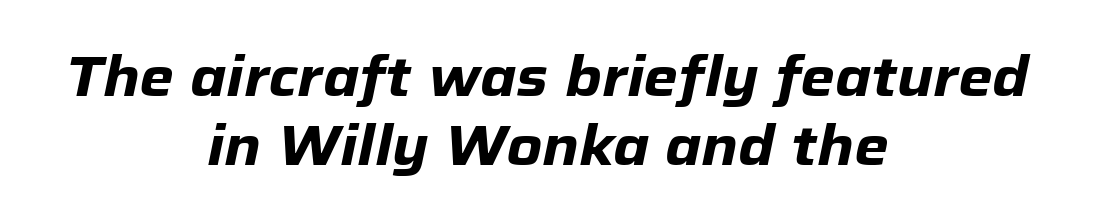
{"italic": "yes", "lean": "right", "slant_degrees": 12, "bold": "yes", "weight": "heavy", "width": "normal", "stroke_contrast": "low", "x_height": "medium", "monospaced": "no", "underline": "no", "align": "center", "line_spacing": "normal", "line_spacing_ratio": 1.25, "letter_spacing": "normal", "letter_spacing_em": 0.0, "glyph_px": 55}
